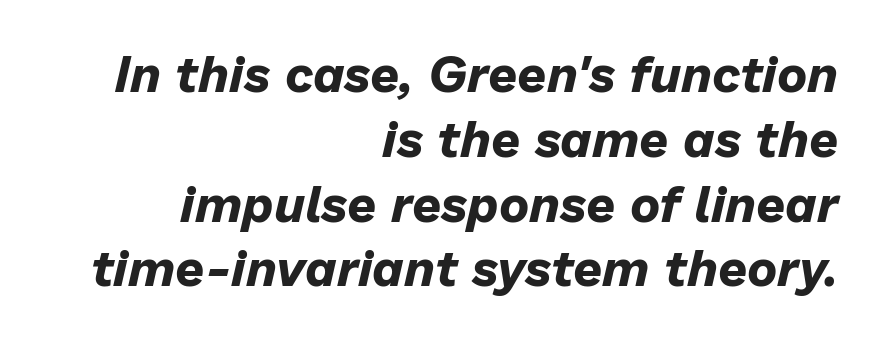
The image shows 51 px bold type, italic (leaning right); set right-aligned, normal line spacing (1.27x), normal letter spacing, not underlined; low stroke contrast and a medium x-height.
